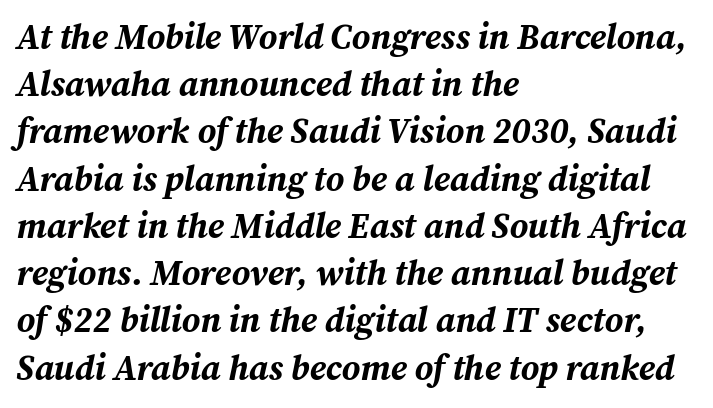
This rendering leaves character spacing at its baseline value. The compositor pushed each line to the left boundary. Slant detected: the letters are inclined. Compared with typical paragraphs, the rows here are spaced about the same. Descenders hang freely into open space.
